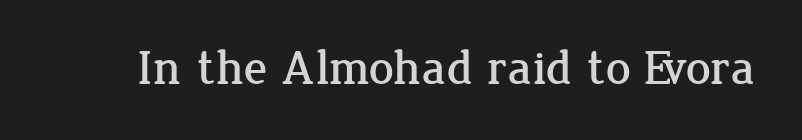
Q: Is the text italic (slanted)? A: No, it is upright.
Q: Is the typeface a serif or a sans-serif typeface? A: Serif.
Q: Is the text underlined? A: No.
Q: Is the spacing between letters normal or unusually wide? A: Normal.
Q: Width (condensed, normal, or wide)? A: Normal.
Q: Stroke contrast? A: Low.
Q: x-height? A: Medium.
Q: Monospaced? A: No.
